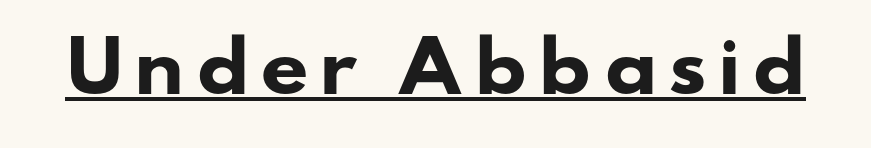
The image shows 68 px heavy, wide sans-serif type; set underlined; low stroke contrast and a small x-height.
